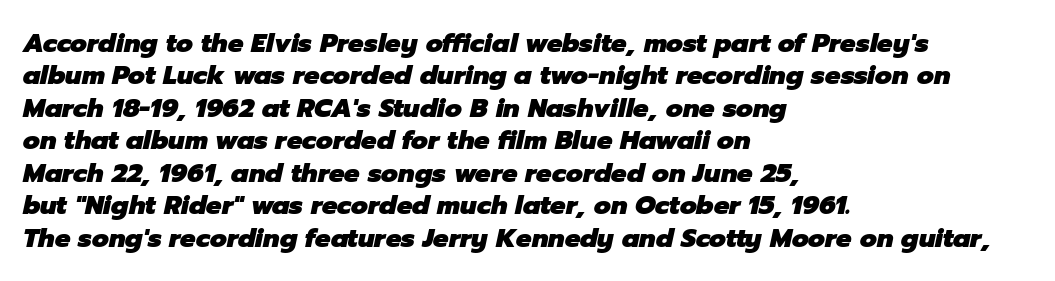
The foot of each line stays bare and open. How are the letters spaced? Ordinarily, with no added tracking. The glyphs have the mass of a bold cut. Reading down the column, the eye jumps a familiar distance to each next line.
